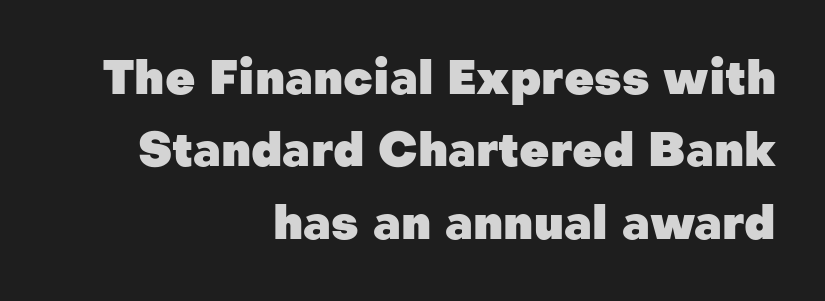
The image shows 47 px heavy sans-serif type, upright; set right-aligned, normal line spacing (1.54x), normal letter spacing, not underlined; low stroke contrast and a medium x-height.
